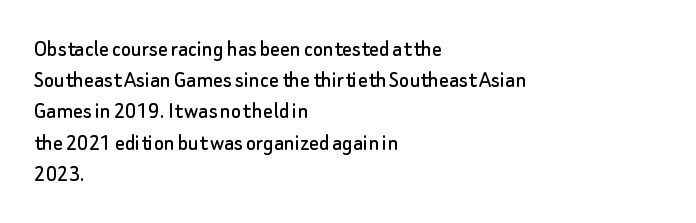
The image shows 24 px text type, upright; set left-aligned, normal line spacing (1.3x), normal letter spacing, not underlined.
